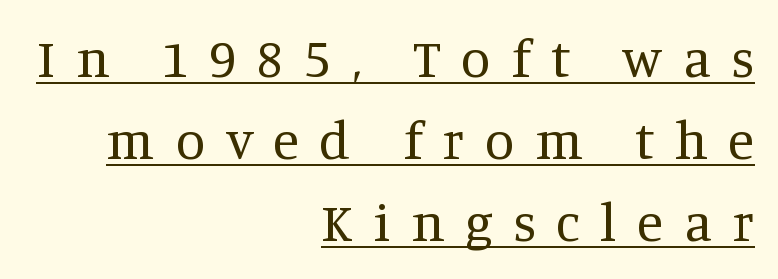
{"serif": "yes", "italic": "no", "bold": "no", "weight": "regular", "width": "normal", "stroke_contrast": "medium", "x_height": "large", "monospaced": "no", "underline": "yes", "align": "right", "line_spacing": "normal", "line_spacing_ratio": 1.52, "letter_spacing": "wide", "letter_spacing_em": 0.38, "glyph_px": 54}
